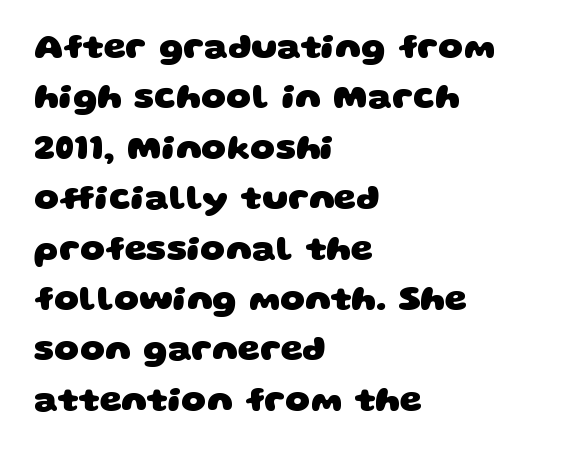
Is this a fixed-width face? No — the glyphs have proportional, varying widths. Typographically, this falls in the sans-serif category. How are the letters spaced? Ordinarily, with no added tracking. Line beginnings align vertically; line endings do not.
